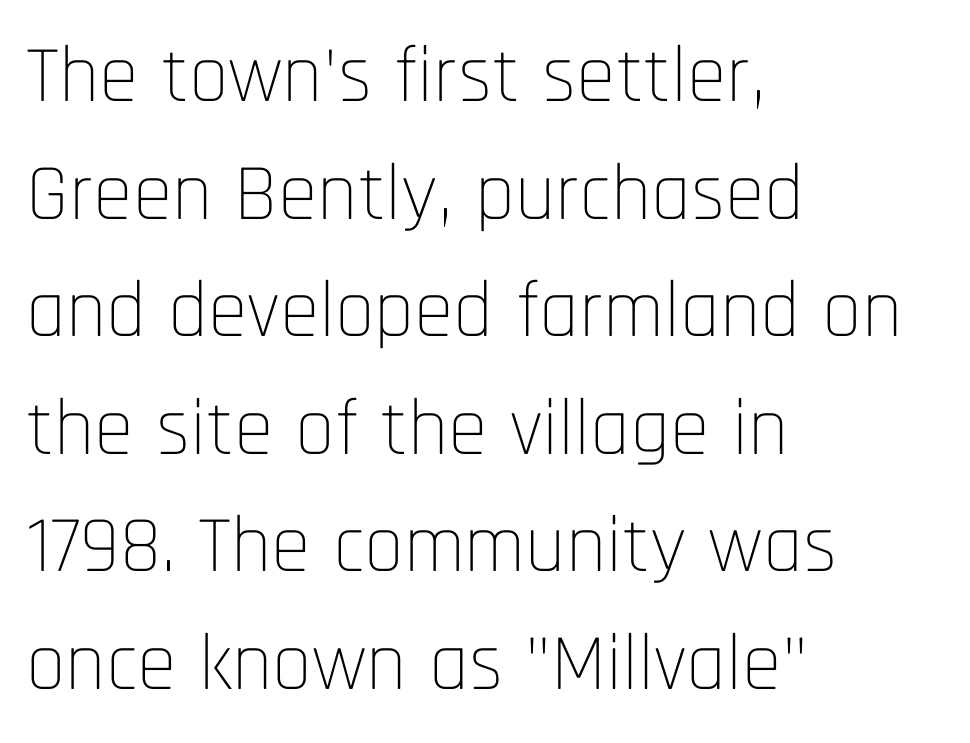
{"serif": "no", "italic": "no", "bold": "no", "weight": "thin", "width": "condensed", "stroke_contrast": "low", "x_height": "large", "monospaced": "no", "underline": "no", "align": "left", "line_spacing": "normal", "line_spacing_ratio": 1.47, "letter_spacing": "normal", "letter_spacing_em": 0.0, "glyph_px": 80}
